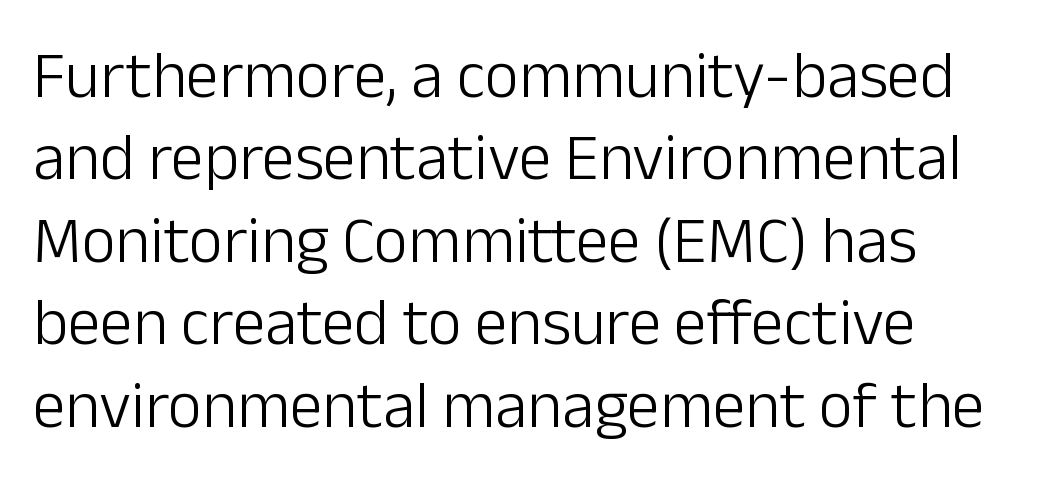
The image shows 66 px light sans-serif type, upright; set left-aligned, normal line spacing (1.25x), normal letter spacing, not underlined; low stroke contrast and a medium x-height.
